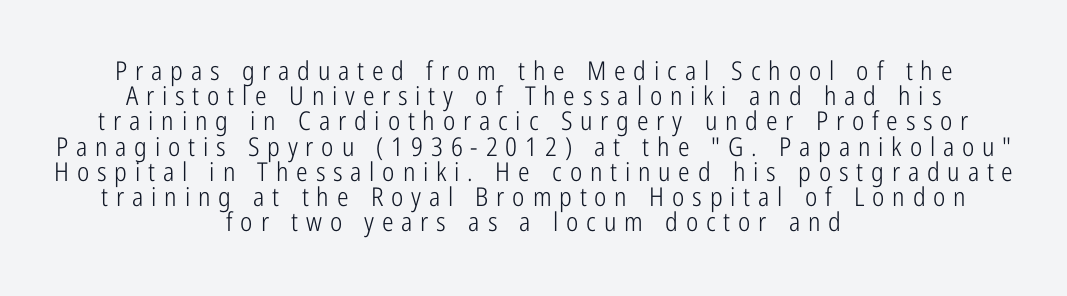
Q: Is the text bold? A: No.
Q: Is the text italic (slanted)? A: No, it is upright.
Q: Is the text underlined? A: No.
Q: How is the paragraph aligned? A: Centered.
Q: Is the spacing between letters normal or unusually wide? A: Unusually wide.
Q: Is the spacing between lines tight, normal or loose? A: Tight.
